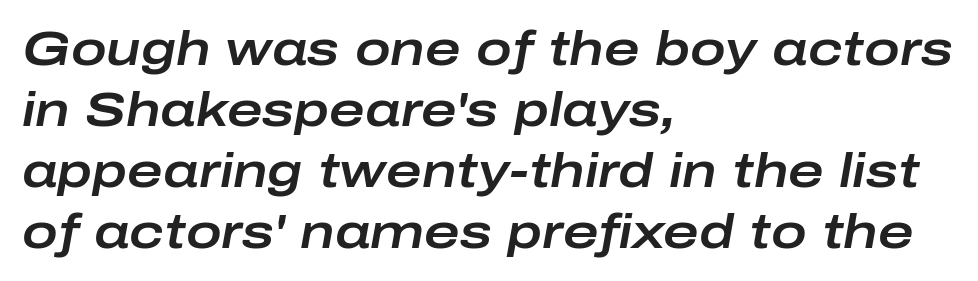
{"italic": "yes", "lean": "right", "slant_degrees": 10, "width": "wide", "stroke_contrast": "low", "x_height": "medium", "monospaced": "no", "underline": "no", "align": "left", "line_spacing": "normal", "line_spacing_ratio": 1.27, "letter_spacing": "normal", "letter_spacing_em": 0.0, "glyph_px": 48}
